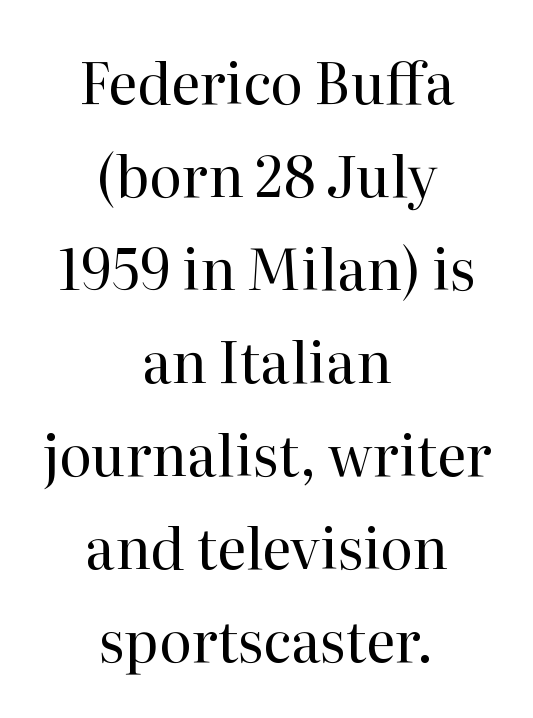
Q: Is the text bold? A: No.
Q: Is the text italic (slanted)? A: No, it is upright.
Q: Is the typeface a serif or a sans-serif typeface? A: Serif.
Q: Is the text underlined? A: No.
Q: How is the paragraph aligned? A: Centered.
Q: Is the spacing between letters normal or unusually wide? A: Normal.
Q: Is the spacing between lines tight, normal or loose? A: Normal.
Q: Width (condensed, normal, or wide)? A: Normal.
Q: Stroke contrast? A: High.
Q: x-height? A: Medium.
Q: Monospaced? A: No.
